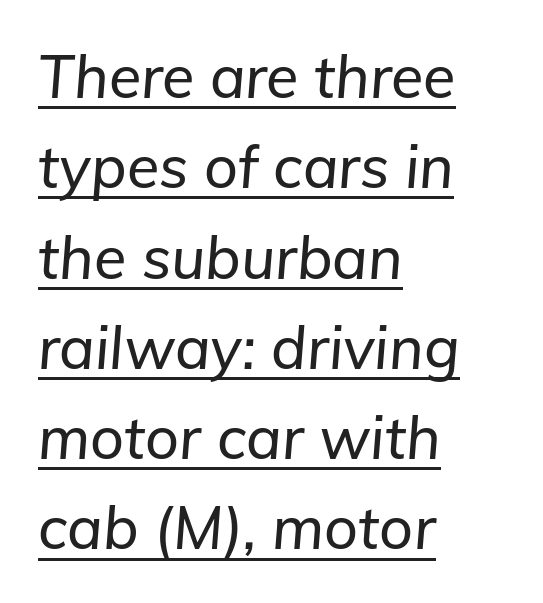
Q: Is the text italic (slanted)? A: Yes, it leans right by about 5 degrees.
Q: Is the text underlined? A: Yes.
Q: How is the paragraph aligned? A: Left-aligned.
Q: Is the spacing between letters normal or unusually wide? A: Normal.
Q: Is the spacing between lines tight, normal or loose? A: Normal.
Q: Width (condensed, normal, or wide)? A: Normal.
Q: Stroke contrast? A: Low.
Q: x-height? A: Medium.
Q: Monospaced? A: No.
